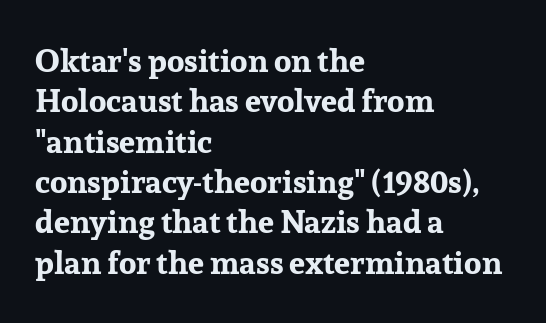
How would I describe the line gaps? Plain and ordinary. Beneath every word, the page is bare. Note: serifs present on the glyphs. The letters stand upright; this is a roman face. Every letter is thick-stroked: bold, no question. The compositor pushed each line to the left boundary.
